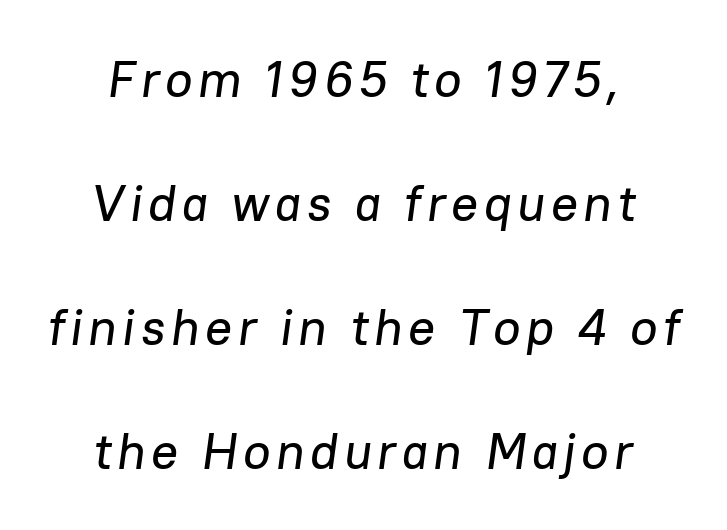
Q: Is the text italic (slanted)? A: Yes, it leans right by about 8 degrees.
Q: Is the text underlined? A: No.
Q: Is the spacing between lines tight, normal or loose? A: Loose.
Q: Width (condensed, normal, or wide)? A: Normal.
Q: Stroke contrast? A: Low.
Q: x-height? A: Medium.
Q: Monospaced? A: No.
